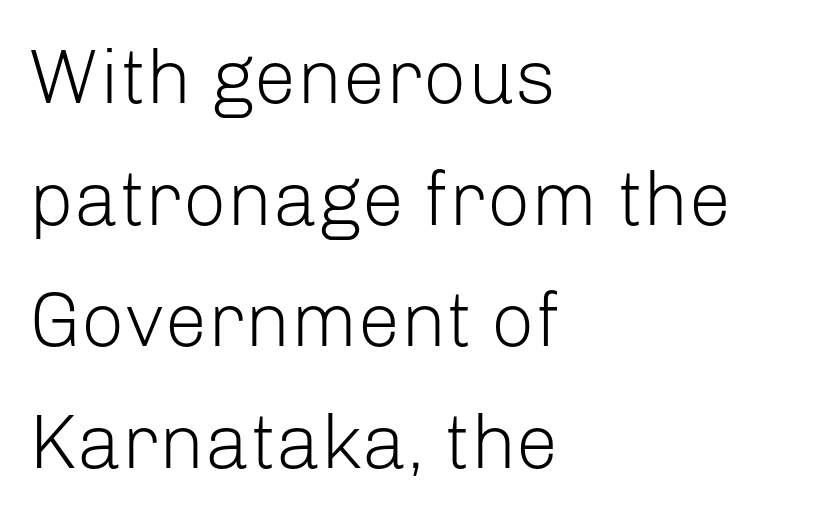
Q: Is the text bold? A: No.
Q: Is the text italic (slanted)? A: No, it is upright.
Q: Is the typeface a serif or a sans-serif typeface? A: Sans-serif.
Q: Is the text underlined? A: No.
Q: How is the paragraph aligned? A: Left-aligned.
Q: Is the spacing between letters normal or unusually wide? A: Normal.
Q: Is the spacing between lines tight, normal or loose? A: Normal.
Q: Width (condensed, normal, or wide)? A: Normal.
Q: Stroke contrast? A: Low.
Q: x-height? A: Medium.
Q: Monospaced? A: No.
